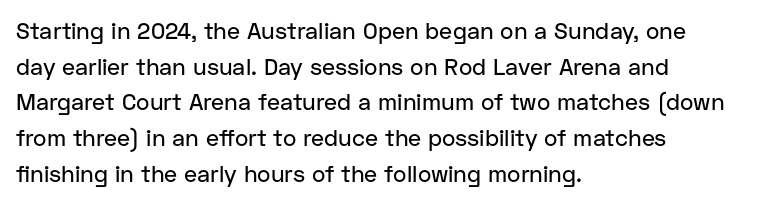
The image shows 23 px text type, upright; set left-aligned, normal line spacing (1.55x), normal letter spacing, not underlined.
